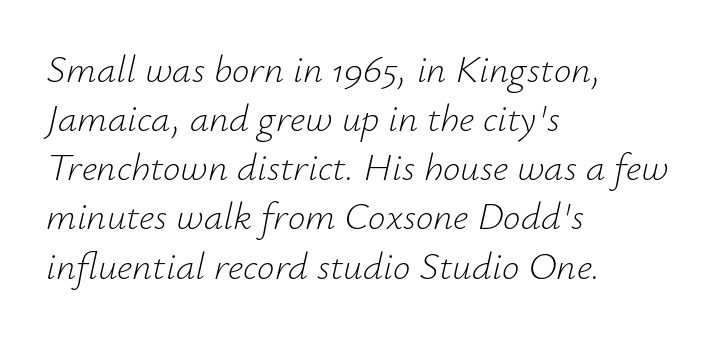
The image shows 39 px light type, italic (leaning right); set left-aligned, normal line spacing (1.26x), normal letter spacing, not underlined; low stroke contrast and a small x-height.
